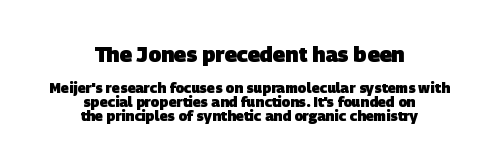
Each glyph is drawn with heavy, bold strokes. Leading is clearly below the norm, producing a dense column. Neither beginnings nor endings align; midpoints do. The letters sit at their default tracking, neither squeezed nor spread. The space beneath each line is pristine and unruled.
